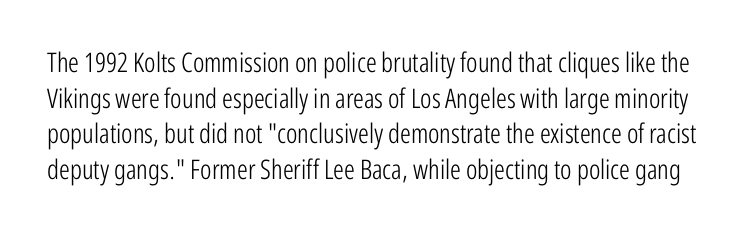
The image shows 27 px text type, upright; set normal line spacing (1.32x), normal letter spacing, not underlined.
